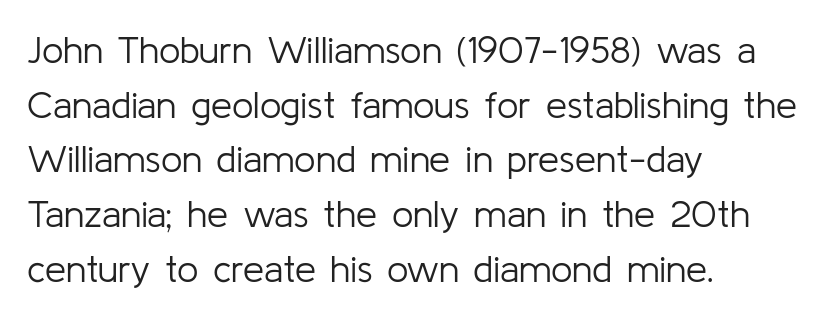
The image shows 38 px light sans-serif type, upright; set left-aligned, normal line spacing (1.44x), normal letter spacing, not underlined; low stroke contrast and a medium x-height.
